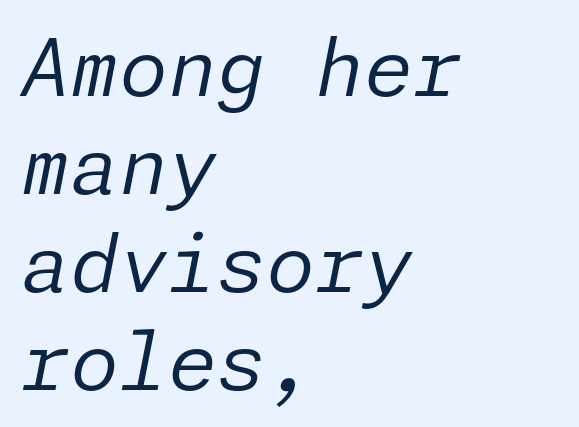
The image shows 79 px regular-weight type, italic (leaning right); set left-aligned, line spacing 1.24x, normal letter spacing, not underlined; low stroke contrast and a medium x-height.
